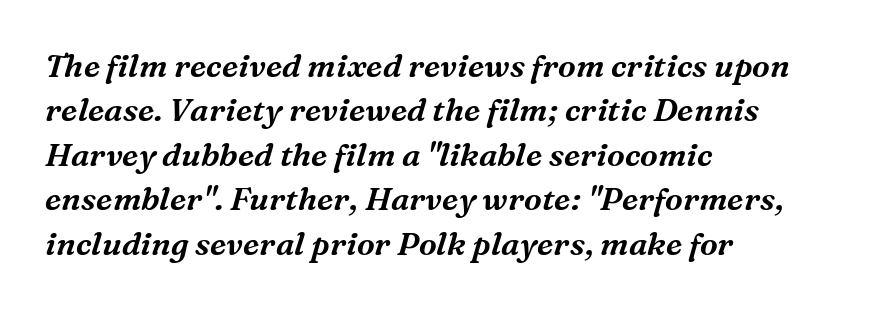
Q: Is the text italic (slanted)? A: Yes, it leans right by about 16 degrees.
Q: Is the typeface a serif or a sans-serif typeface? A: Serif.
Q: Is the text underlined? A: No.
Q: How is the paragraph aligned? A: Left-aligned.
Q: Is the spacing between letters normal or unusually wide? A: Normal.
Q: Is the spacing between lines tight, normal or loose? A: Normal.
Q: Width (condensed, normal, or wide)? A: Normal.
Q: Stroke contrast? A: Medium.
Q: x-height? A: Medium.
Q: Monospaced? A: No.
